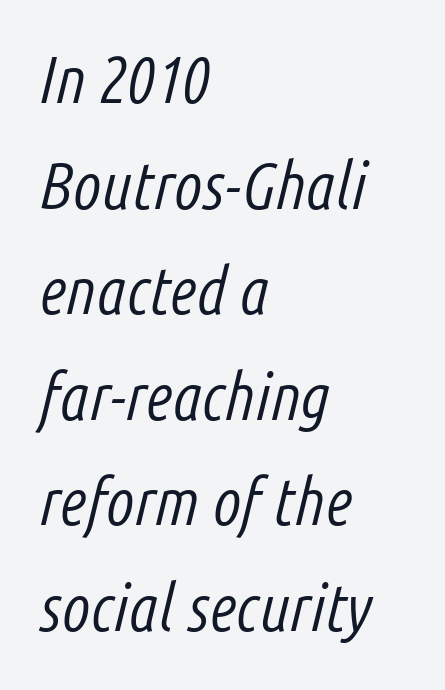
The image shows 66 px light, condensed type, italic (leaning right); set left-aligned, normal line spacing (1.6x), normal letter spacing, not underlined; low stroke contrast and a medium x-height.
